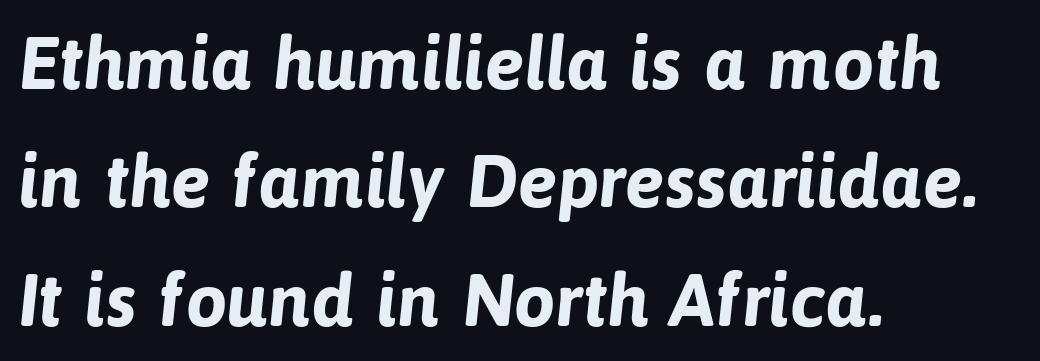
Q: Is the text bold? A: Yes.
Q: Is the typeface a serif or a sans-serif typeface? A: Sans-serif.
Q: Is the text underlined? A: No.
Q: How is the paragraph aligned? A: Left-aligned.
Q: Is the spacing between letters normal or unusually wide? A: Normal.
Q: Is the spacing between lines tight, normal or loose? A: Normal.
Q: Width (condensed, normal, or wide)? A: Normal.
Q: Stroke contrast? A: Low.
Q: x-height? A: Medium.
Q: Monospaced? A: No.
